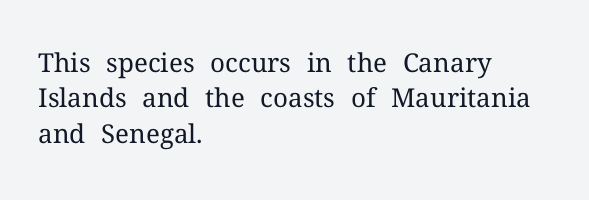
Vertically, the passage feels balanced, rows spaced as you'd expect. No italicization has been applied; the sample stays upright. A bare baseline throughout the passage. Think standard paragraph weight, or any step lighter than that.
